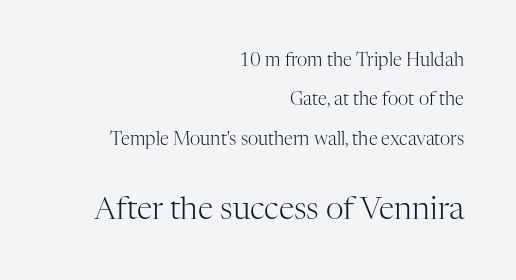
{"serif": "yes", "italic": "no", "bold": "no", "weight": "light", "width": "normal", "stroke_contrast": "high", "x_height": "medium", "monospaced": "no", "underline": "no", "align": "right", "line_spacing": "loose", "line_spacing_ratio": 2.19, "letter_spacing": "normal", "letter_spacing_em": 0.0, "larger_block": "second", "size_ratio": 1.72, "glyph_px": 31}
